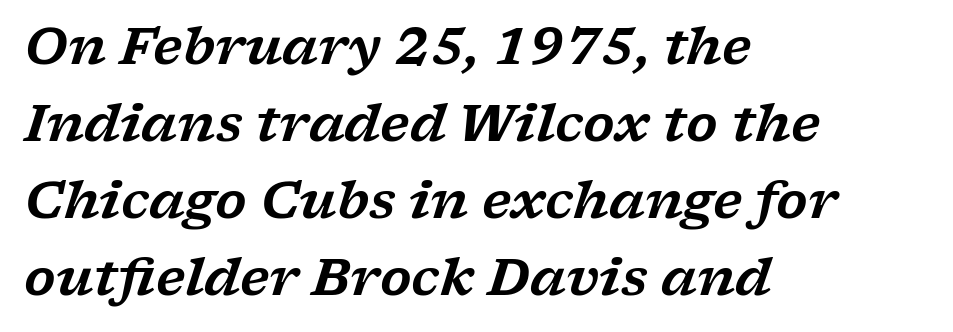
{"serif": "yes", "italic": "yes", "lean": "right", "slant_degrees": 17, "width": "wide", "stroke_contrast": "low", "x_height": "medium", "monospaced": "no", "underline": "no", "align": "left", "line_spacing": "normal", "line_spacing_ratio": 1.51, "letter_spacing": "normal", "letter_spacing_em": 0.0, "glyph_px": 51}
